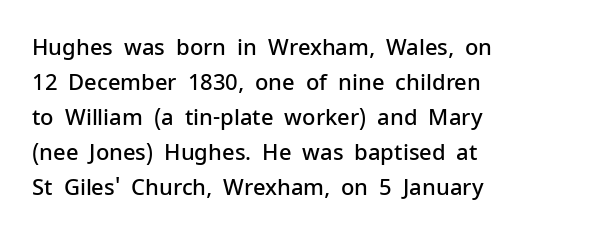
The image shows 22 px text type, upright; set left-aligned, normal line spacing (1.59x), normal letter spacing, not underlined.
